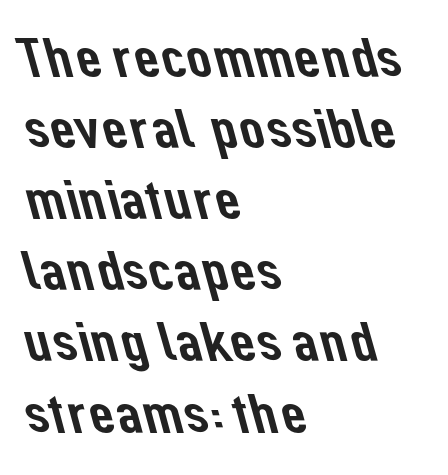
Q: Is the typeface a serif or a sans-serif typeface? A: Sans-serif.
Q: Is the text underlined? A: No.
Q: How is the paragraph aligned? A: Left-aligned.
Q: Is the spacing between letters normal or unusually wide? A: Normal.
Q: Is the spacing between lines tight, normal or loose? A: Normal.
Q: Width (condensed, normal, or wide)? A: Normal.
Q: Stroke contrast? A: Low.
Q: x-height? A: Medium.
Q: Monospaced? A: No.
